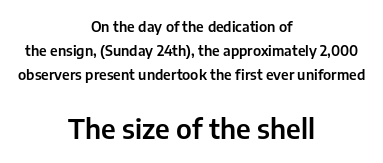
The letters stand upright; this is a roman face. Is the letter spacing exaggerated? No — it looks like the ordinary default. The specimen omits any rule beneath the text block's lines. Compared with a flush-left layout, this one balances lines on the center instead. Reading top to bottom, the characters get bigger at the block break.
